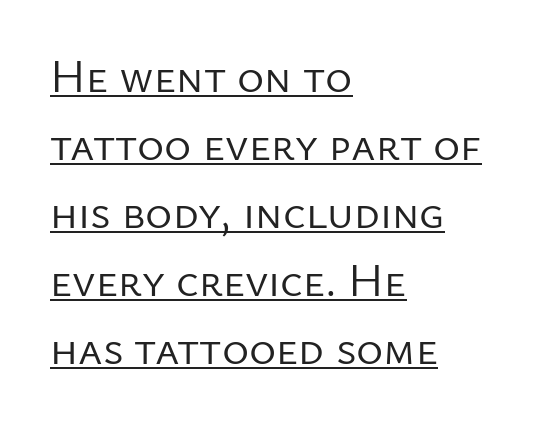
{"serif": "no", "italic": "no", "bold": "no", "weight": "regular", "width": "normal", "stroke_contrast": "low", "x_height": "medium", "monospaced": "no", "underline": "yes", "align": "left", "line_spacing": "normal", "line_spacing_ratio": 1.48, "letter_spacing": "normal", "letter_spacing_em": 0.0, "glyph_px": 46}
